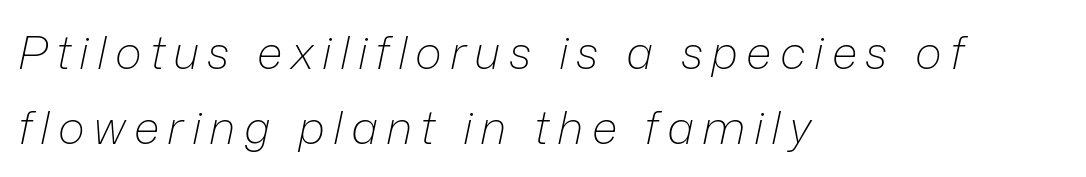
Q: Is the text bold? A: No.
Q: Is the text italic (slanted)? A: Yes, it leans right by about 12 degrees.
Q: Is the text underlined? A: No.
Q: How is the paragraph aligned? A: Left-aligned.
Q: Is the spacing between lines tight, normal or loose? A: Normal.
Q: Width (condensed, normal, or wide)? A: Normal.
Q: Stroke contrast? A: Low.
Q: x-height? A: Medium.
Q: Monospaced? A: No.
